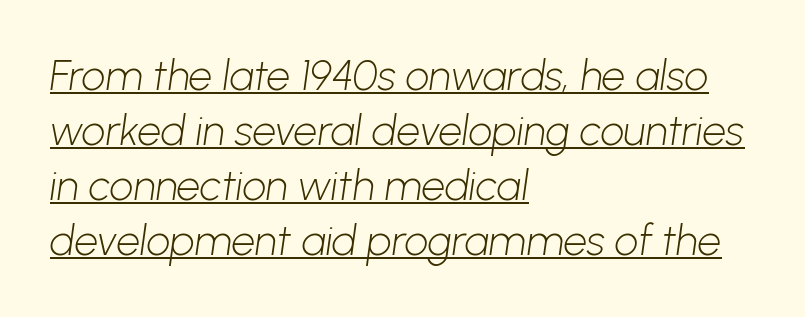
The image shows 42 px light sans-serif type; set left-aligned, normal line spacing (1.31x), normal letter spacing, underlined; low stroke contrast and a medium x-height.
